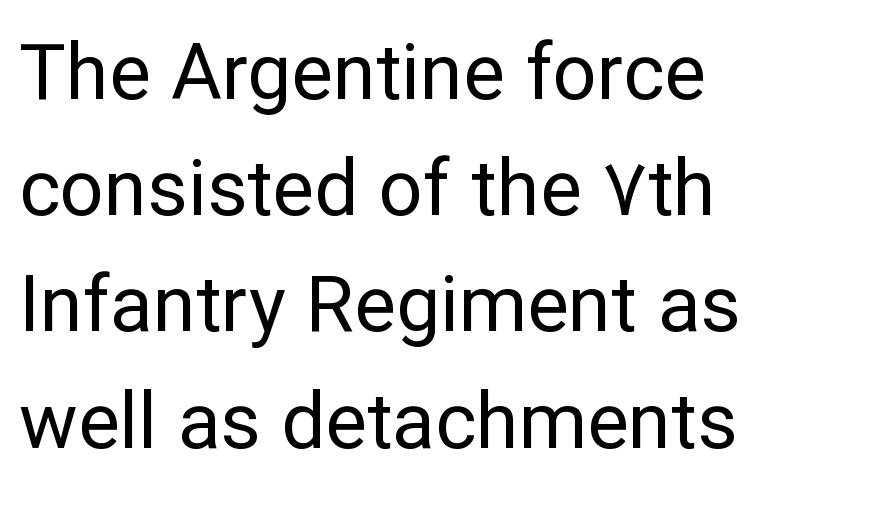
The typesetting does not lean heavy: it is not bold. The specimen reads as upright at a glance. The block of text has a typical density, with ordinary space between rows. Each row of text sits above clean, open space. Short note: letters normally spaced.
